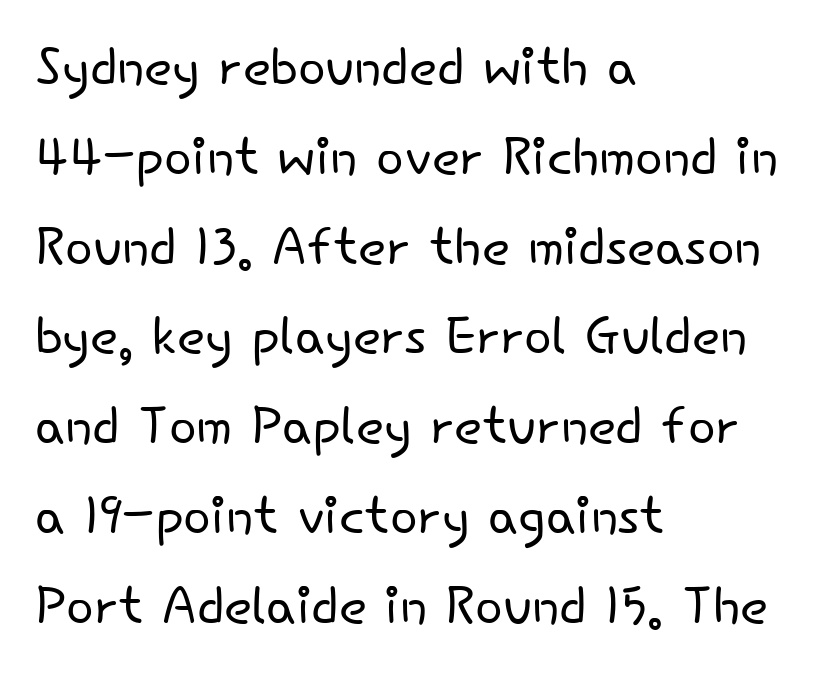
Q: Is the text bold? A: No.
Q: Is the text italic (slanted)? A: No, it is upright.
Q: Is the typeface a serif or a sans-serif typeface? A: Sans-serif.
Q: Is the text underlined? A: No.
Q: How is the paragraph aligned? A: Left-aligned.
Q: Is the spacing between letters normal or unusually wide? A: Normal.
Q: Width (condensed, normal, or wide)? A: Normal.
Q: Stroke contrast? A: Low.
Q: x-height? A: Small.
Q: Monospaced? A: No.
